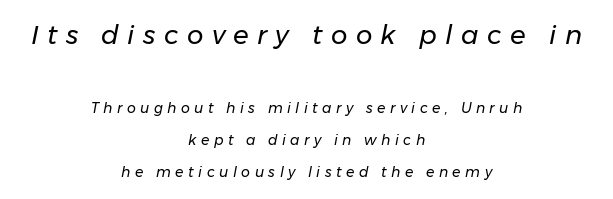
Q: Is the text bold? A: No.
Q: Is the text italic (slanted)? A: Yes, it leans right by about 11 degrees.
Q: Is the text underlined? A: No.
Q: How is the paragraph aligned? A: Centered.
Q: Is the spacing between letters normal or unusually wide? A: Unusually wide.
Q: Is the spacing between lines tight, normal or loose? A: Loose.
Q: Which block of text is set in a larger size, the first (top) or the second (bottom)? A: The first (top) one.
